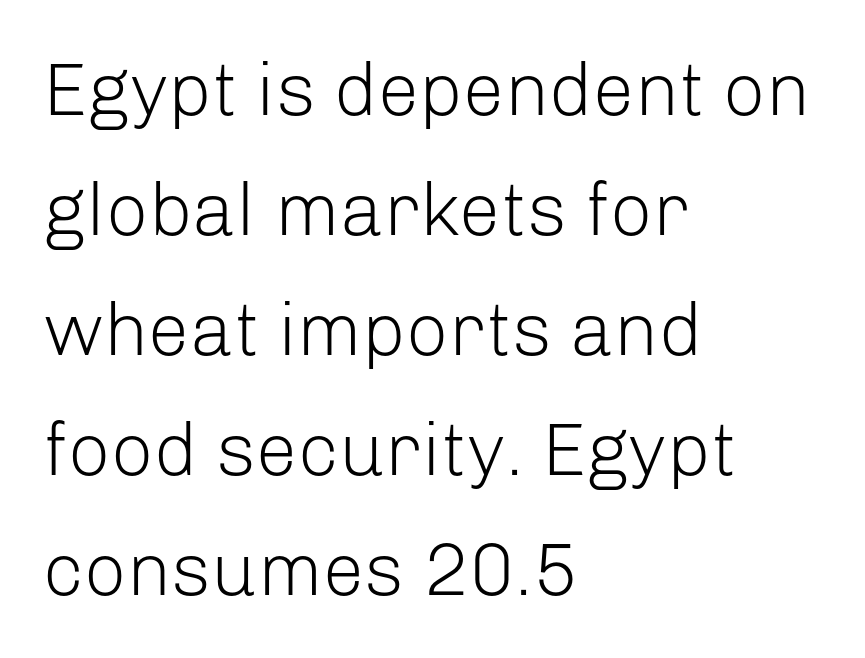
{"serif": "no", "italic": "no", "bold": "no", "weight": "light", "width": "normal", "stroke_contrast": "low", "x_height": "medium", "monospaced": "no", "underline": "no", "align": "left", "line_spacing": "normal", "line_spacing_ratio": 1.6, "letter_spacing": "normal", "letter_spacing_em": 0.0, "glyph_px": 75}
